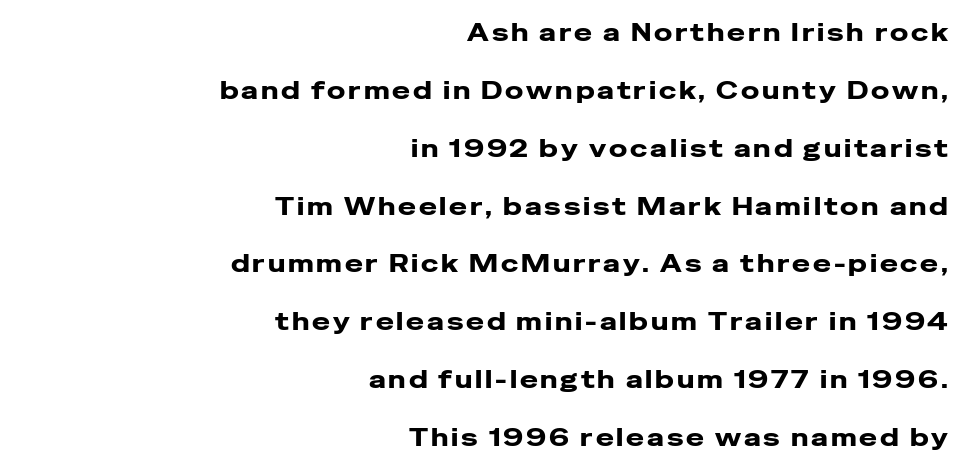
Q: Is the text bold? A: Yes.
Q: Is the text italic (slanted)? A: No, it is upright.
Q: Is the text underlined? A: No.
Q: How is the paragraph aligned? A: Right-aligned.
Q: Is the spacing between lines tight, normal or loose? A: Loose.
